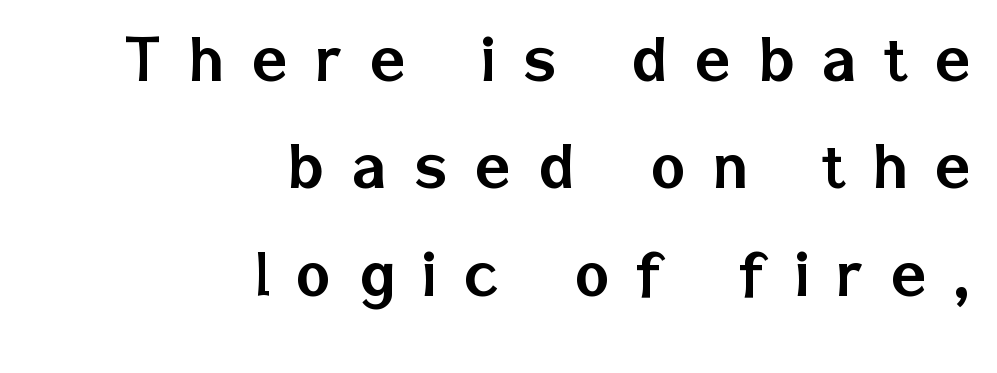
Q: Is the text italic (slanted)? A: No, it is upright.
Q: Is the typeface a serif or a sans-serif typeface? A: Sans-serif.
Q: Is the text underlined? A: No.
Q: How is the paragraph aligned? A: Right-aligned.
Q: Is the spacing between letters normal or unusually wide? A: Unusually wide.
Q: Is the spacing between lines tight, normal or loose? A: Normal.
Q: Width (condensed, normal, or wide)? A: Normal.
Q: Stroke contrast? A: Low.
Q: x-height? A: Medium.
Q: Monospaced? A: No.
